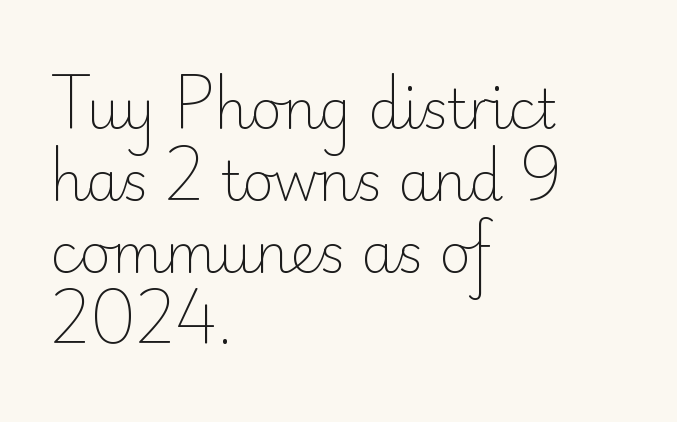
A light-to-regular cut is what we see here. A sans-serif font was chosen for this passage. Compared with typical body copy, the letter spacing here is the same. The strip under each line holds only bare page. Do the characters align in a grid? No, the font is proportional. The rendering anchors every line to the left-hand side.
